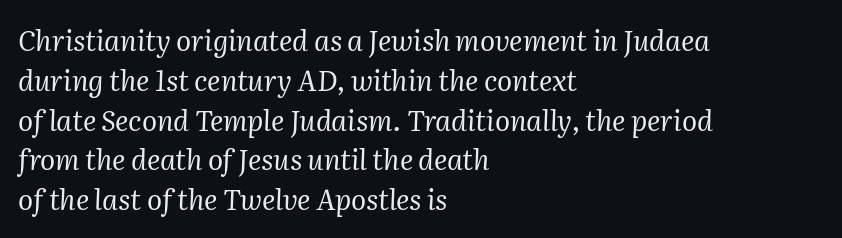
{"serif": "yes", "italic": "yes", "lean": "right", "slant_degrees": 2, "bold": "no", "weight": "regular", "width": "normal", "stroke_contrast": "medium", "x_height": "medium", "monospaced": "no", "underline": "no", "align": "left", "line_spacing": "normal", "line_spacing_ratio": 1.42, "letter_spacing": "normal", "letter_spacing_em": 0.0, "glyph_px": 28}
